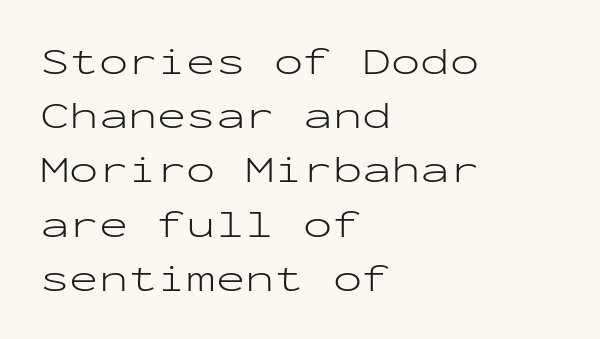
Q: Is the text bold? A: No.
Q: Is the text italic (slanted)? A: No, it is upright.
Q: Is the typeface a serif or a sans-serif typeface? A: Sans-serif.
Q: Is the text underlined? A: No.
Q: How is the paragraph aligned? A: Left-aligned.
Q: Is the spacing between letters normal or unusually wide? A: Normal.
Q: Is the spacing between lines tight, normal or loose? A: Normal.
Q: Width (condensed, normal, or wide)? A: Wide.
Q: Stroke contrast? A: Low.
Q: x-height? A: Medium.
Q: Monospaced? A: Yes.
